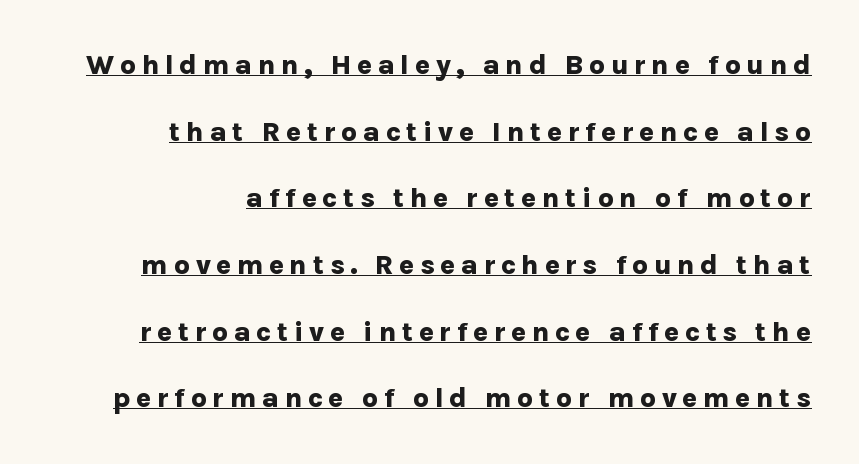
Does the lettering tilt? It doesn't — this is upright. A typesetter would label this face a sans. Each line ends at the same right margin while the left side varies. Like a heading marked for emphasis, these lines bear an underscore.
